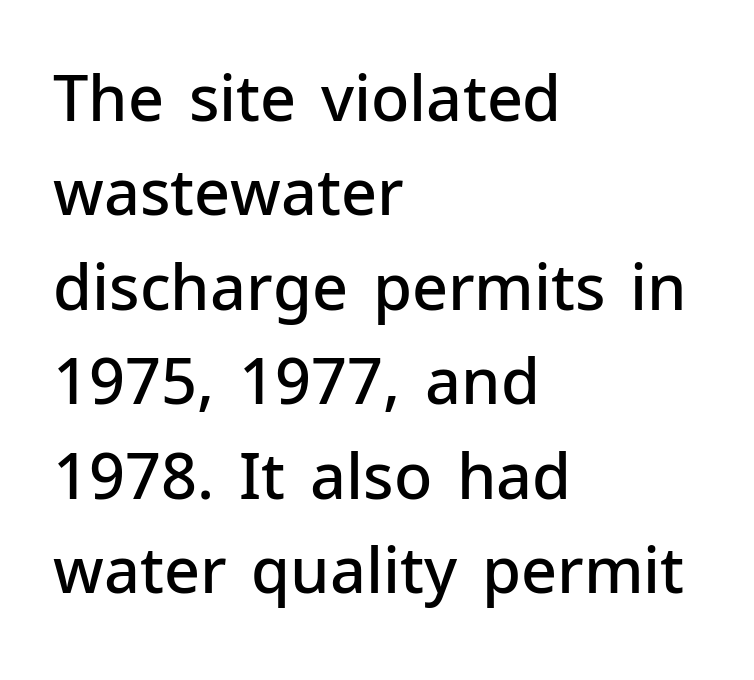
The image shows 63 px semibold sans-serif type, upright; set left-aligned, normal line spacing (1.5x), normal letter spacing, not underlined; low stroke contrast and a medium x-height.
